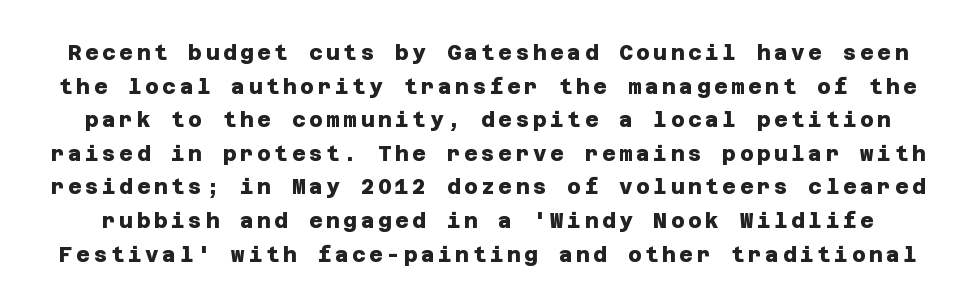
{"bold": "yes", "underline": "no", "line_spacing": "normal", "line_spacing_ratio": 1.6, "glyph_px": 21}
